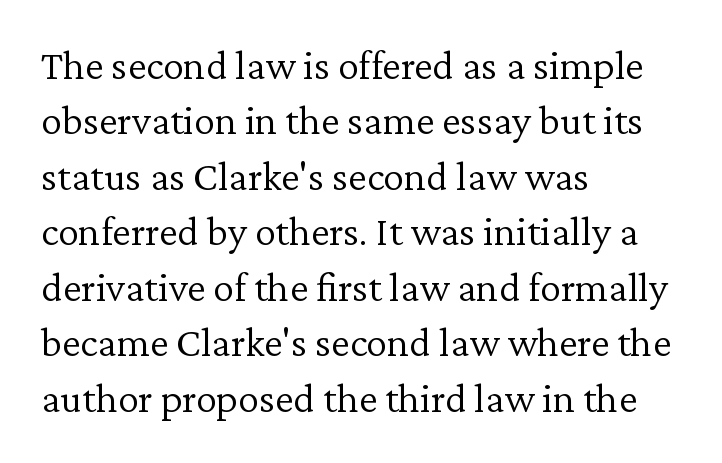
{"serif": "yes", "italic": "no", "bold": "no", "weight": "light", "width": "normal", "stroke_contrast": "low", "x_height": "medium", "monospaced": "no", "underline": "no", "align": "left", "line_spacing": "normal", "line_spacing_ratio": 1.32, "letter_spacing": "normal", "letter_spacing_em": 0.0, "glyph_px": 42}
